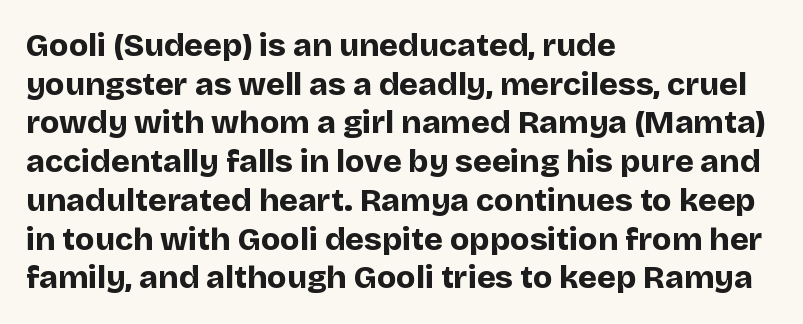
The image shows 32 px bold sans-serif type, upright; set left-aligned, line spacing 1.21x, normal letter spacing, not underlined; low stroke contrast and a large x-height.
